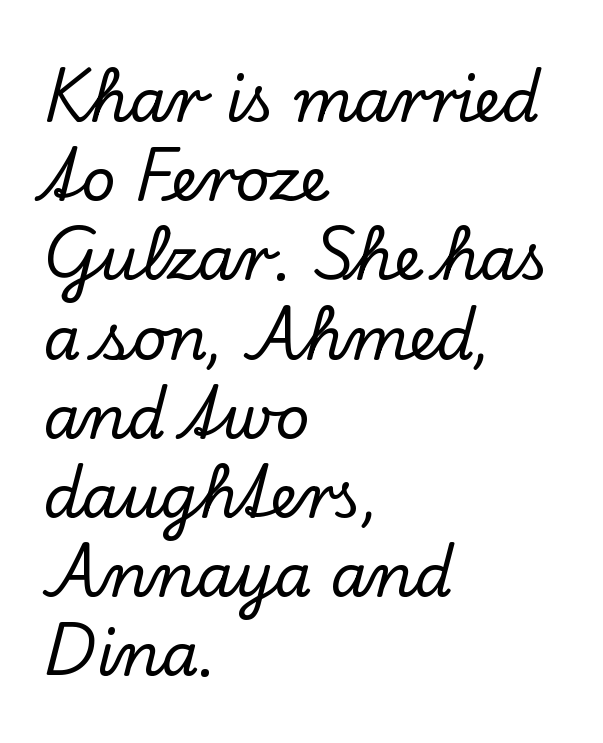
The image shows 60 px serif type; set left-aligned, normal line spacing (1.32x), normal letter spacing, not underlined; low stroke contrast and a small x-height.
